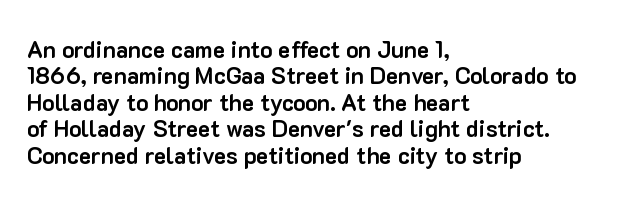
The image shows 23 px bold type, upright; set left-aligned, tight line spacing (1.15x), normal letter spacing, not underlined.
